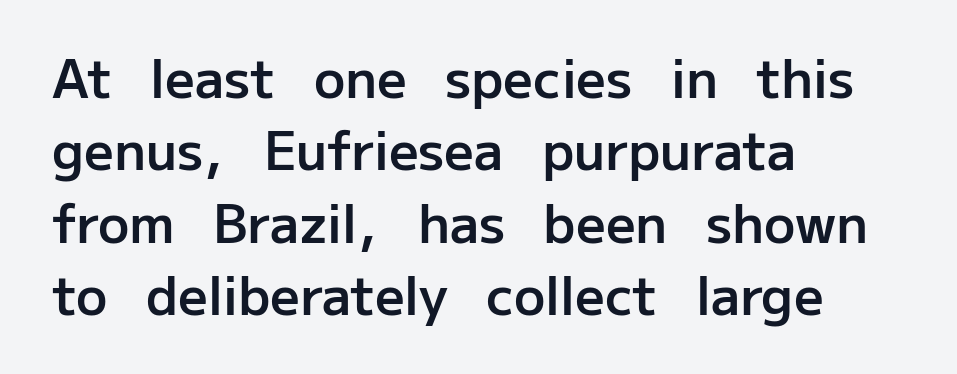
{"serif": "no", "italic": "no", "bold": "semi", "weight": "semibold", "width": "normal", "stroke_contrast": "low", "x_height": "medium", "monospaced": "no", "underline": "no", "align": "left", "line_spacing": "normal", "line_spacing_ratio": 1.39, "letter_spacing": "normal", "letter_spacing_em": 0.0, "glyph_px": 52}
